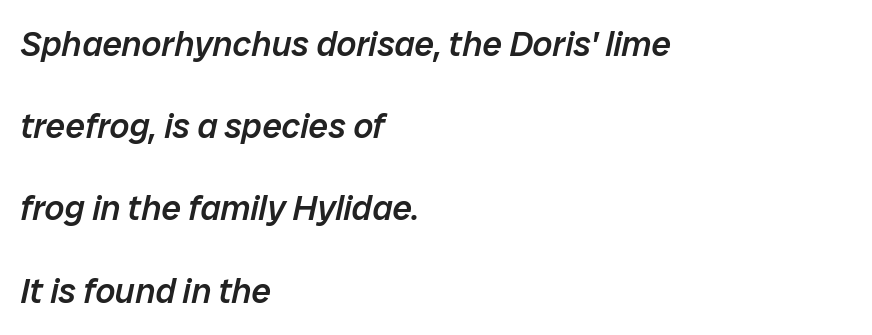
There is no visible air inserted between adjacent glyphs. Baseline-to-baseline distance is far greater than the letter height. This sample has the flowing, uneven cadence of proportional lettering. This sample uses an oblique cut, with every glyph tilted off the vertical. Stems and bowls a touch heavier than normal — semibold. These lines stack with their left ends in a neat column.
